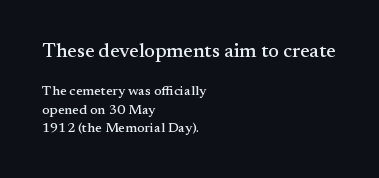
Q: Is the text italic (slanted)? A: No, it is upright.
Q: Is the text underlined? A: No.
Q: How is the paragraph aligned? A: Left-aligned.
Q: Is the spacing between letters normal or unusually wide? A: Normal.
Q: Is the spacing between lines tight, normal or loose? A: Normal.
Q: Which block of text is set in a larger size, the first (top) or the second (bottom)? A: The first (top) one.
